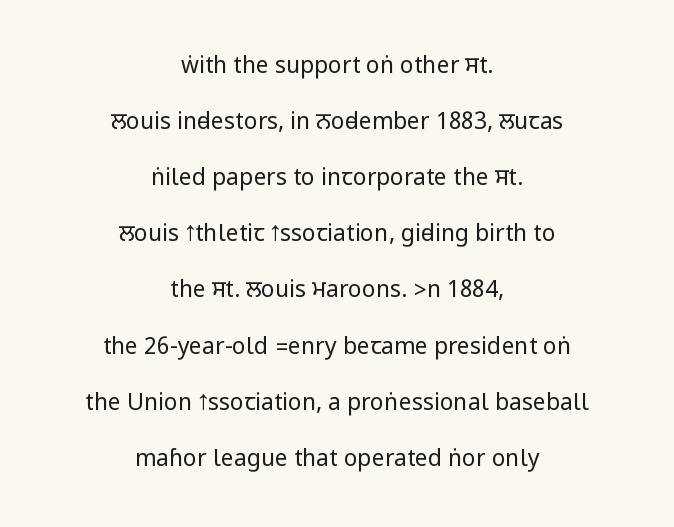
The letterforms sit at book weight or below. The rendering keeps characters at their native spacing. The line-height multiplier appears high, well above default. The glyphs are unaccompanied by any horizontal stroke below them. Horizontal alignment here is central, giving a formal, balanced look. When letters stand straight like this, we call the style roman or upright.
